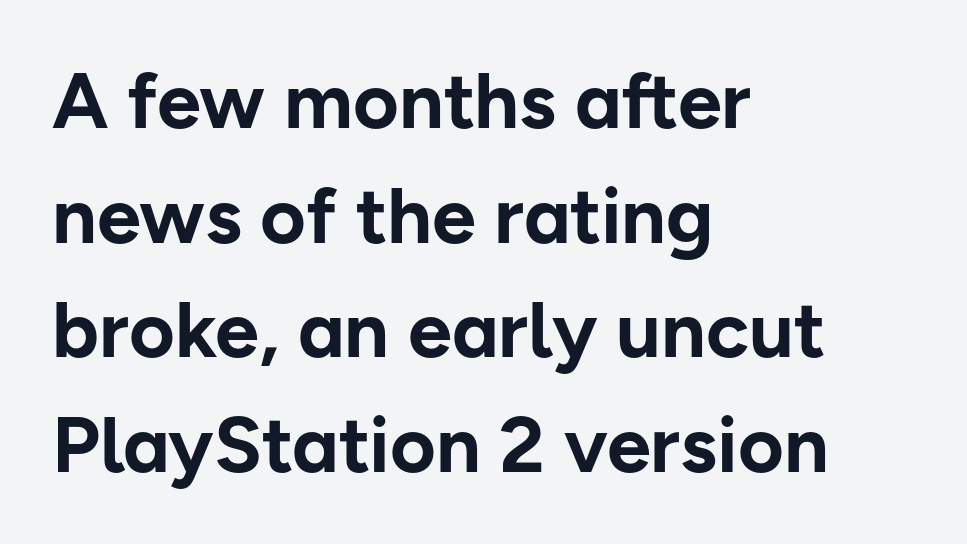
{"serif": "no", "italic": "no", "bold": "yes", "weight": "bold", "width": "normal", "stroke_contrast": "low", "x_height": "medium", "monospaced": "no", "underline": "no", "align": "left", "line_spacing": "normal", "line_spacing_ratio": 1.45, "letter_spacing": "normal", "letter_spacing_em": 0.0, "glyph_px": 79}
